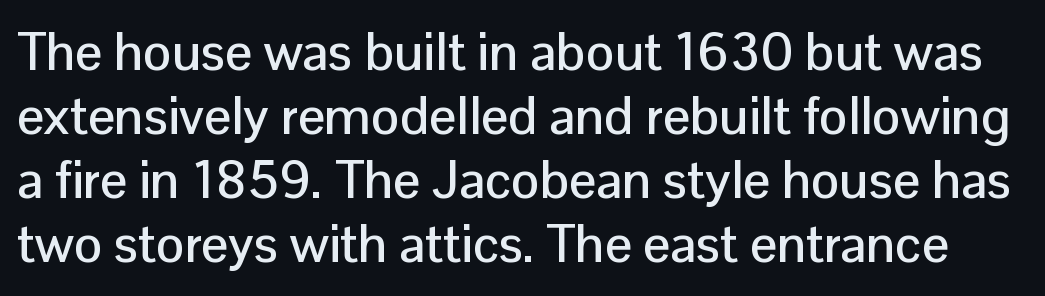
{"serif": "no", "italic": "no", "width": "normal", "stroke_contrast": "low", "x_height": "medium", "monospaced": "no", "underline": "no", "line_spacing_ratio": 1.21, "letter_spacing": "normal", "letter_spacing_em": 0.0, "glyph_px": 53}
